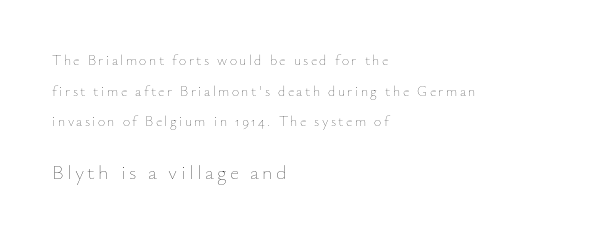
The image shows 20 px text type, upright; set left-aligned, loose line spacing (2.18x), not underlined; the second (bottom) block is 1.43x larger.
